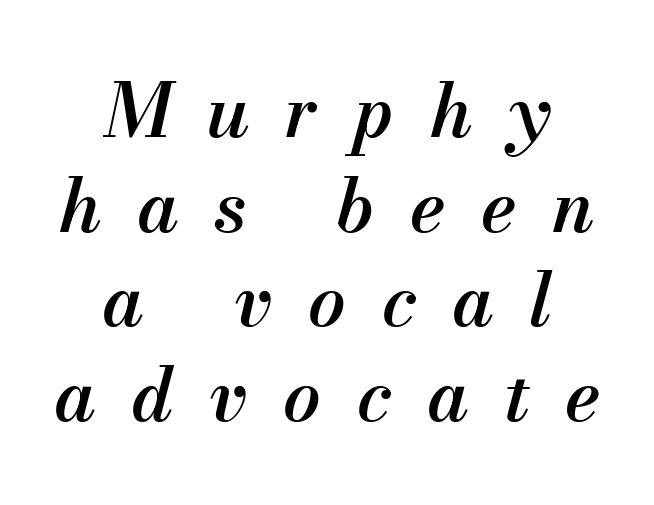
The image shows 74 px semibold type, italic (leaning right); set centered, normal line spacing (1.28x), unusually wide letter spacing (+0.48 em), not underlined; medium stroke contrast and a small x-height.
